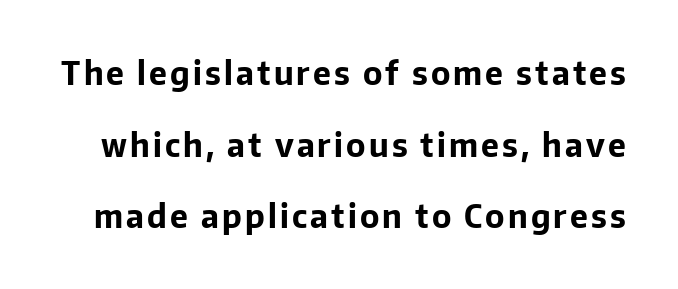
{"serif": "no", "italic": "no", "bold": "yes", "weight": "bold", "width": "normal", "stroke_contrast": "low", "x_height": "medium", "monospaced": "no", "underline": "no", "line_spacing": "loose", "line_spacing_ratio": 2.24, "glyph_px": 32}
